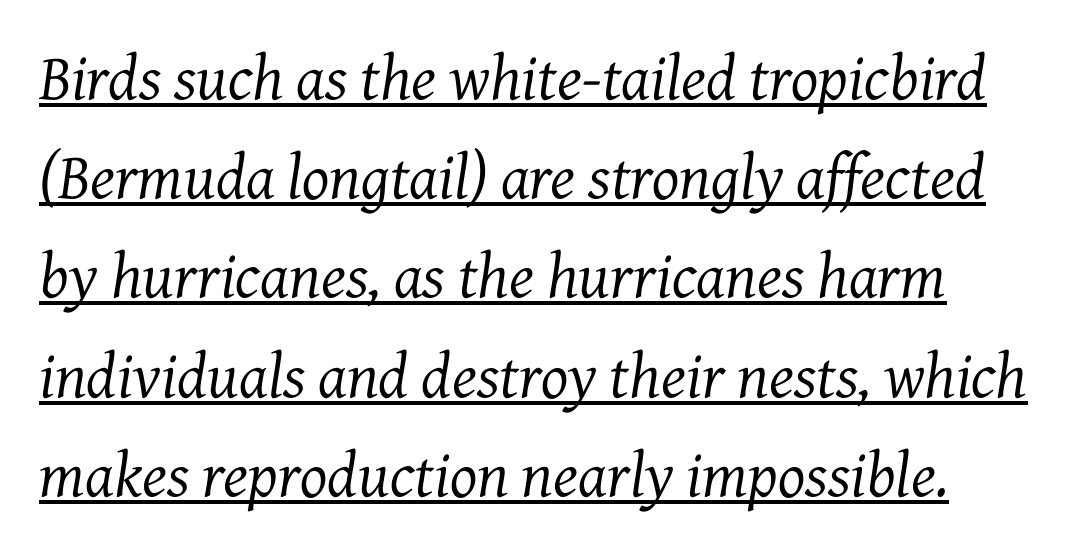
Stem width sits at or under what a default text font uses. Looks like regular typesetting: each glyph gets only the width it needs. Vertical spacing — default. These characters rest on top of a visible drawn line. The lettering tilts uniformly, giving the passage an italic look.
